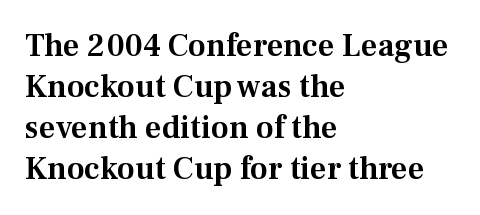
The image shows 32 px serif type, upright; set left-aligned, normal line spacing (1.28x), normal letter spacing, not underlined; medium stroke contrast and a medium x-height.
